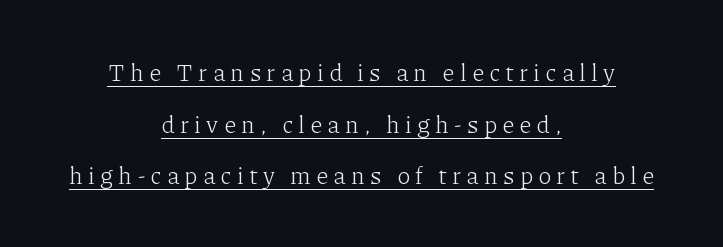
Q: Is the text bold? A: No.
Q: Is the text italic (slanted)? A: No, it is upright.
Q: Is the text underlined? A: Yes.
Q: How is the paragraph aligned? A: Centered.
Q: Is the spacing between letters normal or unusually wide? A: Unusually wide.
Q: Is the spacing between lines tight, normal or loose? A: Loose.
